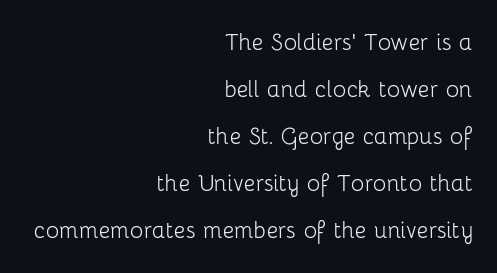
{"serif": "no", "italic": "no", "bold": "no", "weight": "light", "width": "normal", "stroke_contrast": "low", "x_height": "medium", "monospaced": "no", "underline": "no", "align": "right", "line_spacing": "normal", "line_spacing_ratio": 1.68, "letter_spacing": "normal", "letter_spacing_em": 0.0, "glyph_px": 28}
